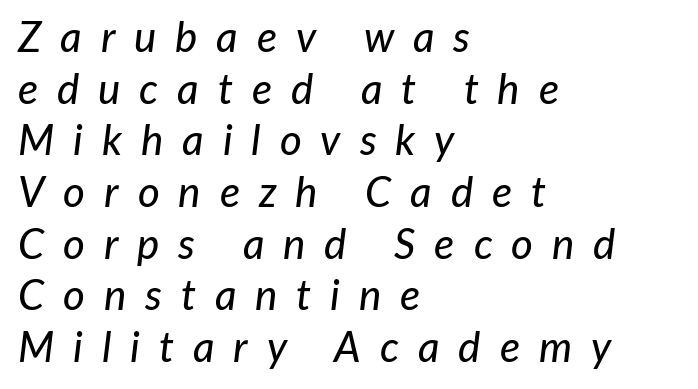
The image shows 42 px text type, italic (leaning right); set left-aligned, line spacing 1.23x, unusually wide letter spacing (+0.45 em), not underlined; low stroke contrast and a medium x-height.
